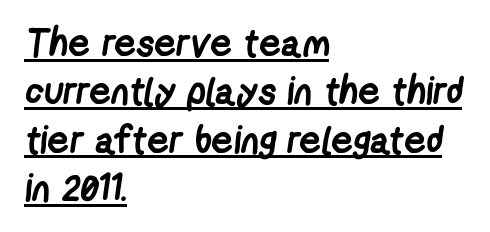
{"serif": "no", "bold": "yes", "weight": "semibold", "width": "condensed", "stroke_contrast": "low", "x_height": "medium", "monospaced": "no", "underline": "yes", "align": "left", "line_spacing": "normal", "line_spacing_ratio": 1.27, "letter_spacing": "normal", "letter_spacing_em": 0.0, "glyph_px": 38}
